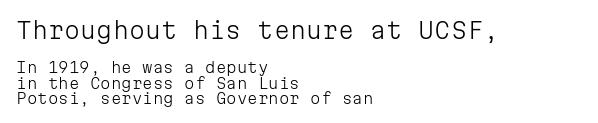
The leading is snug, giving the passage a crowded texture. Of the two passages, the one on top uses the larger point size. Upright lettering throughout. The gap between lines stays unmarked. Is the stroke heavy? The answer is a plain regular-or-lighter. Is the letter spacing exaggerated? No — it looks like the ordinary default.
